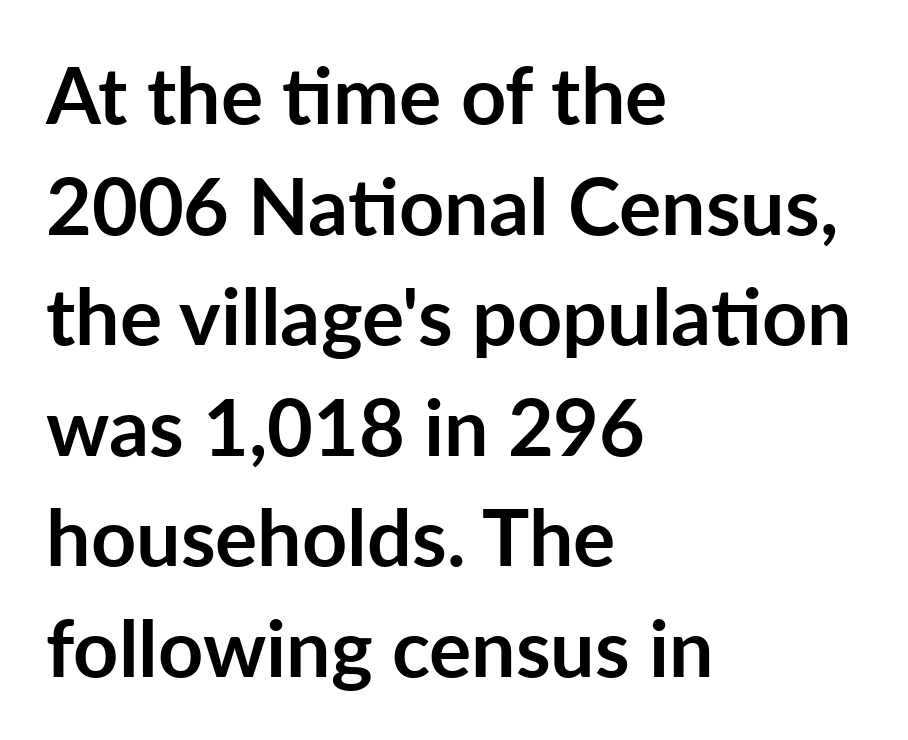
The image shows 79 px semibold sans-serif type, upright; set left-aligned, normal line spacing (1.4x), normal letter spacing, not underlined; low stroke contrast and a medium x-height.
